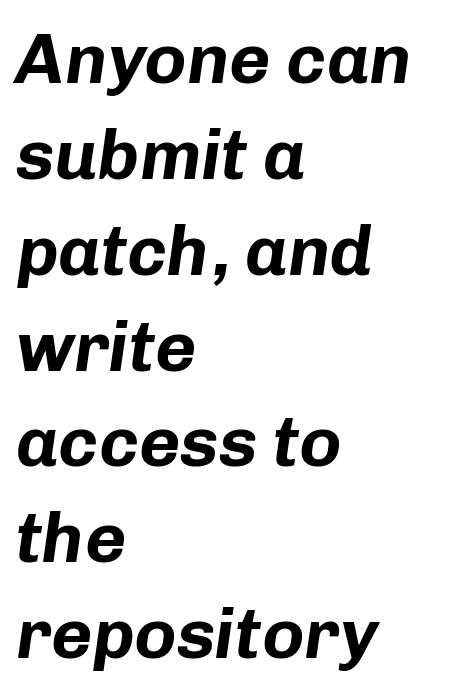
{"italic": "yes", "lean": "right", "slant_degrees": 8, "bold": "yes", "weight": "bold", "width": "normal", "stroke_contrast": "low", "x_height": "medium", "monospaced": "no", "underline": "no", "align": "left", "line_spacing": "normal", "line_spacing_ratio": 1.35, "letter_spacing": "normal", "letter_spacing_em": 0.0, "glyph_px": 71}
